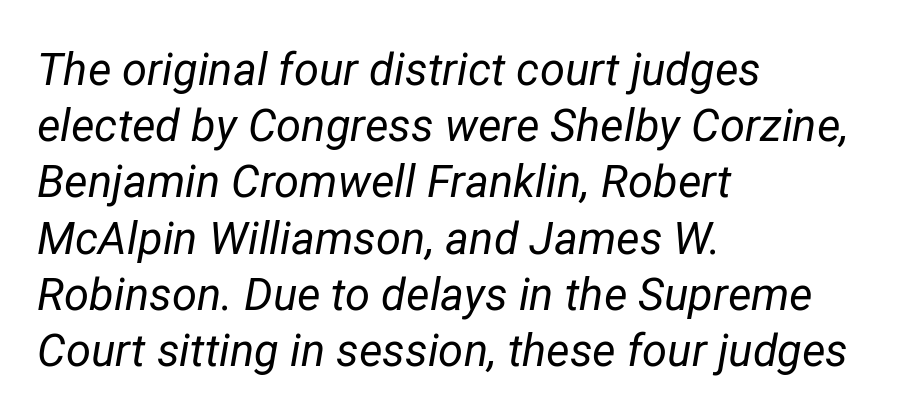
The text carries the slant typical of an italic or oblique font. Words appear dense and cohesive because spacing is normal. Lines of text with bare space underneath. The weight would be labelled regular, book, light, or lighter still. The rendering uses a moderate line-height, typical for paragraphs. The ragged edge is on the right, which tells us the setting is flush left.
